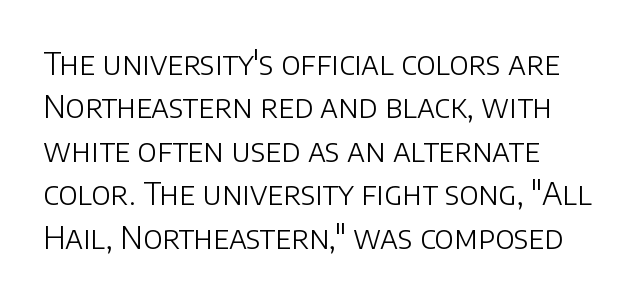
Q: Is the text bold? A: No.
Q: Is the text italic (slanted)? A: No, it is upright.
Q: Is the typeface a serif or a sans-serif typeface? A: Sans-serif.
Q: Is the text underlined? A: No.
Q: How is the paragraph aligned? A: Left-aligned.
Q: Is the spacing between letters normal or unusually wide? A: Normal.
Q: Is the spacing between lines tight, normal or loose? A: Normal.
Q: Width (condensed, normal, or wide)? A: Normal.
Q: Stroke contrast? A: Low.
Q: x-height? A: Large.
Q: Monospaced? A: No.
